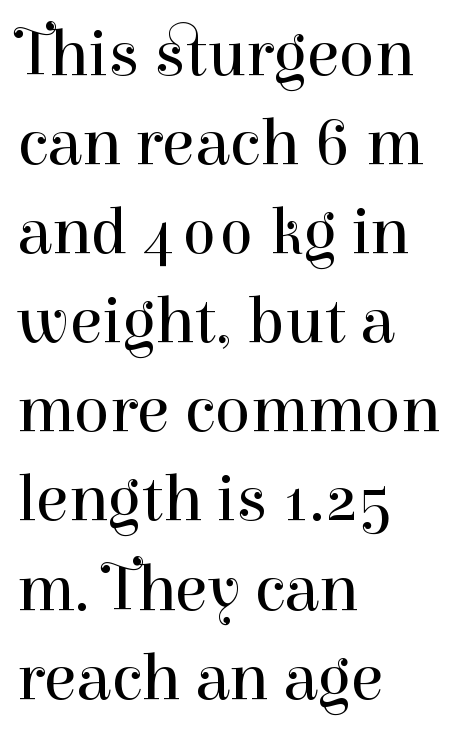
The image shows 66 px regular-weight serif type, upright; set left-aligned, normal line spacing (1.35x), normal letter spacing, not underlined; high stroke contrast and a medium x-height.
